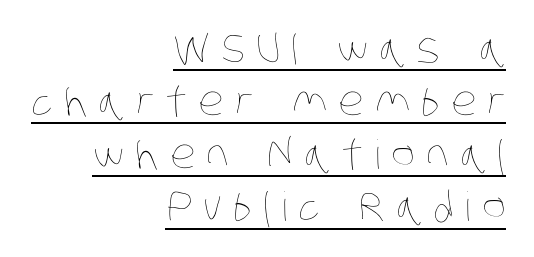
The image shows 40 px thin, condensed type; set right-aligned, normal line spacing (1.32x), unusually wide letter spacing (+0.28 em), underlined; low stroke contrast and a large x-height.
